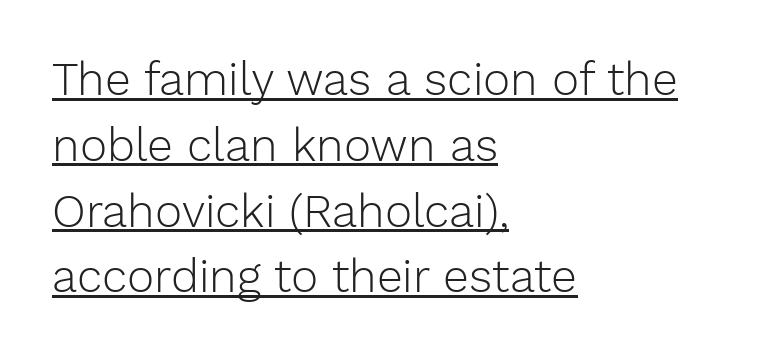
Q: Is the text bold? A: No.
Q: Is the text italic (slanted)? A: No, it is upright.
Q: Is the typeface a serif or a sans-serif typeface? A: Sans-serif.
Q: Is the text underlined? A: Yes.
Q: How is the paragraph aligned? A: Left-aligned.
Q: Is the spacing between letters normal or unusually wide? A: Normal.
Q: Is the spacing between lines tight, normal or loose? A: Normal.
Q: Width (condensed, normal, or wide)? A: Normal.
Q: Stroke contrast? A: Low.
Q: x-height? A: Medium.
Q: Monospaced? A: No.
